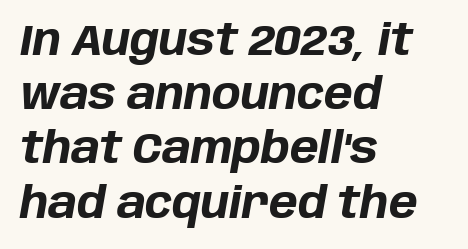
{"italic": "yes", "lean": "right", "slant_degrees": 10, "bold": "yes", "weight": "bold", "width": "normal", "stroke_contrast": "low", "x_height": "large", "monospaced": "no", "underline": "no", "align": "left", "line_spacing": "normal", "line_spacing_ratio": 1.26, "letter_spacing": "normal", "letter_spacing_em": 0.0, "glyph_px": 43}
